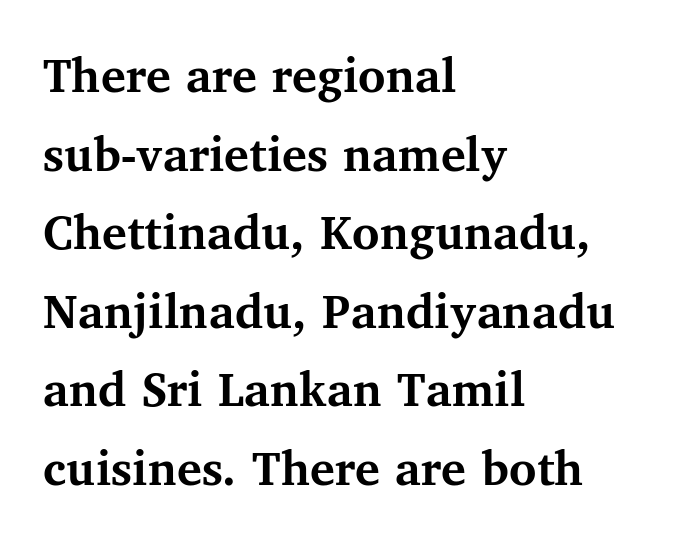
Q: Is the text bold? A: Yes.
Q: Is the text italic (slanted)? A: No, it is upright.
Q: Is the typeface a serif or a sans-serif typeface? A: Serif.
Q: Is the text underlined? A: No.
Q: How is the paragraph aligned? A: Left-aligned.
Q: Is the spacing between letters normal or unusually wide? A: Normal.
Q: Is the spacing between lines tight, normal or loose? A: Normal.
Q: Width (condensed, normal, or wide)? A: Normal.
Q: Stroke contrast? A: Medium.
Q: x-height? A: Medium.
Q: Monospaced? A: No.
